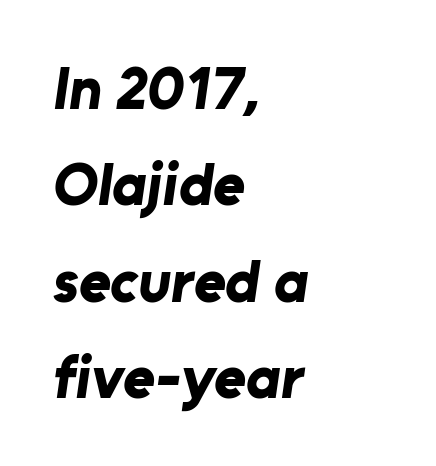
The image shows 61 px bold sans-serif type; set left-aligned, normal line spacing (1.58x), normal letter spacing, not underlined; low stroke contrast and a medium x-height.
